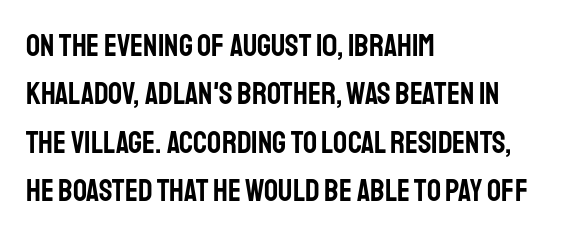
Compared with a centered layout, this one pins lines to the left instead. These lines sit exactly where default settings would place them. Serifs: no, the terminals of the letterforms are clean. The words here are not underlined.
